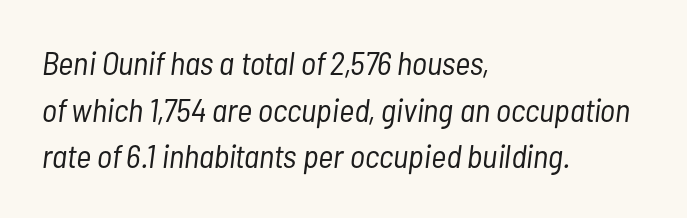
No heavy texture on the line: the type isn't bold. Reading down the column, the eye jumps a familiar distance to each next line. The rendering uses natural spacing where letterforms have individual widths. Underlining? Definitely not there.
